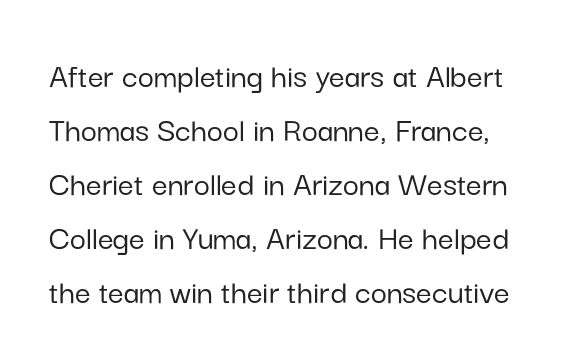
The image shows 35 px sans-serif type, upright; set normal line spacing (1.54x), normal letter spacing, not underlined; low stroke contrast and a medium x-height.
